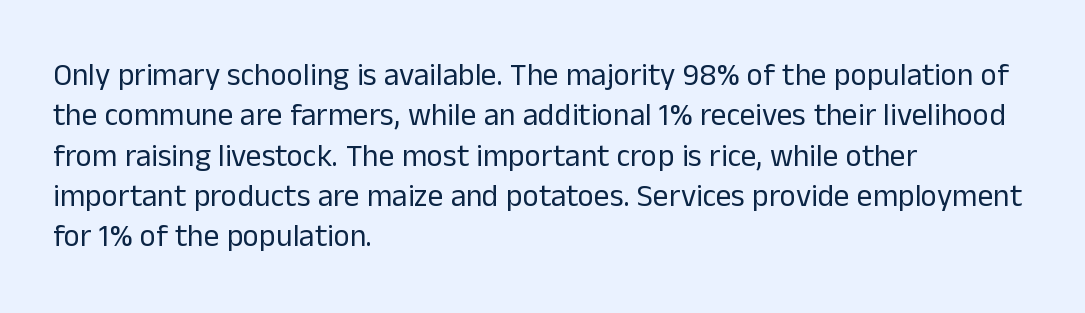
Q: Is the text bold? A: No.
Q: Is the text italic (slanted)? A: No, it is upright.
Q: Is the typeface a serif or a sans-serif typeface? A: Sans-serif.
Q: Is the text underlined? A: No.
Q: How is the paragraph aligned? A: Left-aligned.
Q: Is the spacing between letters normal or unusually wide? A: Normal.
Q: Is the spacing between lines tight, normal or loose? A: Normal.
Q: Width (condensed, normal, or wide)? A: Normal.
Q: Stroke contrast? A: Low.
Q: x-height? A: Medium.
Q: Monospaced? A: No.
